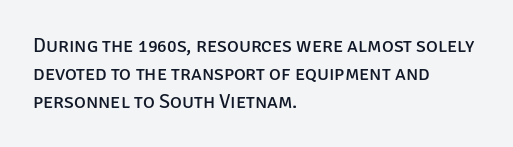
Q: Is the text bold? A: No.
Q: Is the text italic (slanted)? A: No, it is upright.
Q: Is the text underlined? A: No.
Q: How is the paragraph aligned? A: Left-aligned.
Q: Is the spacing between letters normal or unusually wide? A: Normal.
Q: Is the spacing between lines tight, normal or loose? A: Normal.
